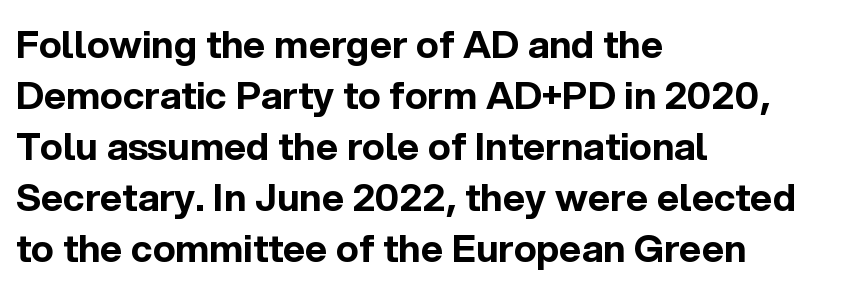
The image shows 38 px bold sans-serif type, upright; set left-aligned, normal line spacing (1.34x), normal letter spacing, not underlined; a medium x-height.
